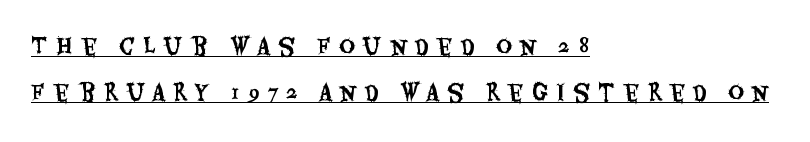
Style check: upright. The paragraph has a hard left edge and a soft right edge. Students, observe the line beneath the letters — that is underlining. The block of text is sparse from top to bottom, with ample space between rows.
